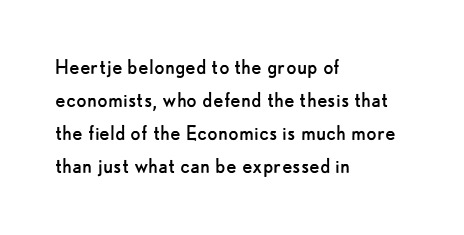
The image shows 24 px text type, upright; set left-aligned, normal line spacing (1.38x), normal letter spacing, not underlined.
